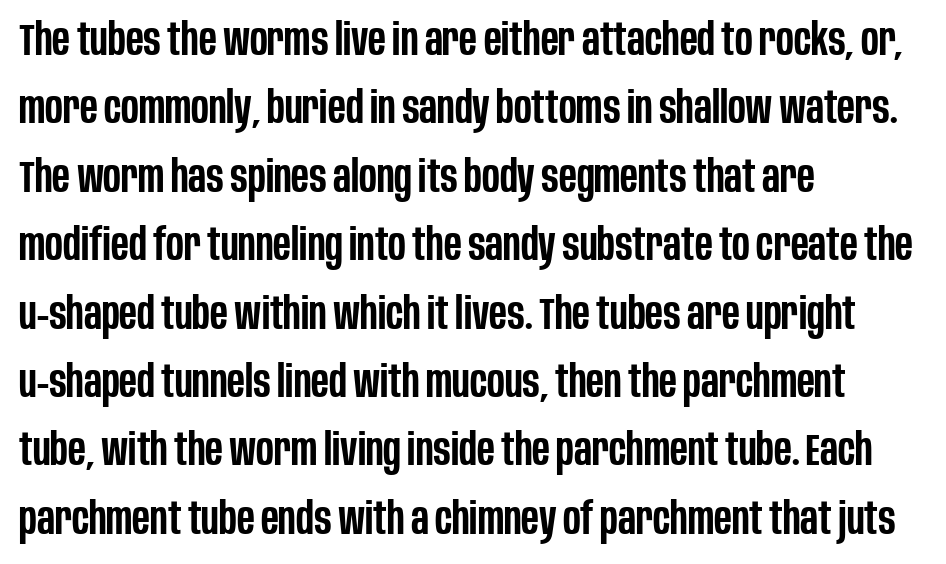
The image shows 45 px semibold, condensed sans-serif type, upright; set left-aligned, normal line spacing (1.52x), normal letter spacing, not underlined; low stroke contrast and a large x-height.
